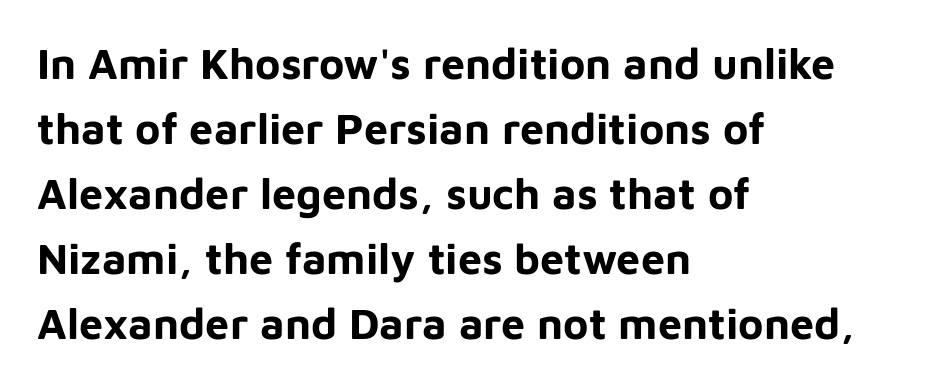
{"serif": "no", "italic": "no", "bold": "yes", "weight": "bold", "width": "normal", "stroke_contrast": "low", "x_height": "medium", "monospaced": "no", "underline": "no", "align": "left", "line_spacing": "normal", "line_spacing_ratio": 1.51, "letter_spacing": "normal", "letter_spacing_em": 0.0, "glyph_px": 43}
